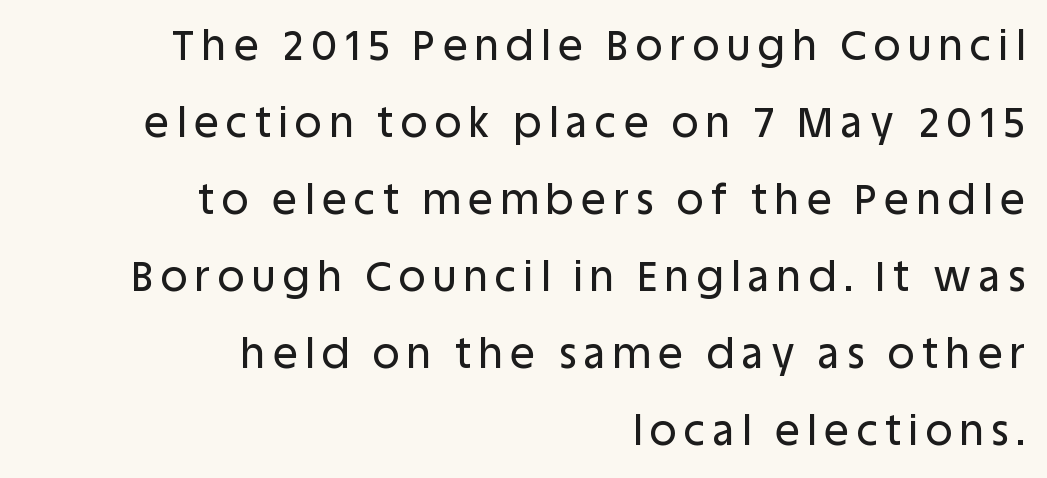
Observe the absence of serifs on each vertical stroke in this sample. Bare-footed words on every line. In CSS terms this would be text-align: right. The face used here is proportionally spaced, like ordinary book or web type.
